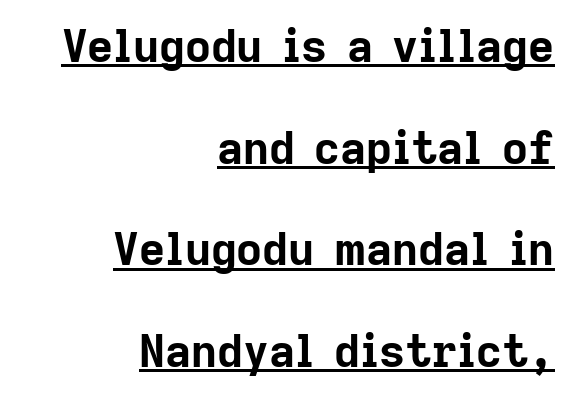
Q: Is the text bold? A: Yes.
Q: Is the text italic (slanted)? A: No, it is upright.
Q: Is the typeface a serif or a sans-serif typeface? A: Sans-serif.
Q: Is the text underlined? A: Yes.
Q: How is the paragraph aligned? A: Right-aligned.
Q: Is the spacing between letters normal or unusually wide? A: Normal.
Q: Is the spacing between lines tight, normal or loose? A: Loose.
Q: Width (condensed, normal, or wide)? A: Normal.
Q: Stroke contrast? A: Low.
Q: x-height? A: Medium.
Q: Monospaced? A: No.
